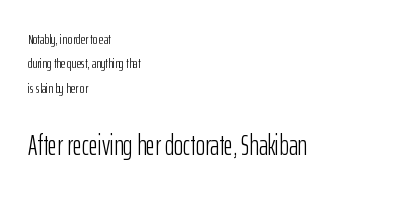
The image shows 28 px light, condensed sans-serif type, upright; set left-aligned, line spacing 1.74x, normal letter spacing, not underlined; the second (bottom) block is 2.0x larger; low stroke contrast and a medium x-height.
